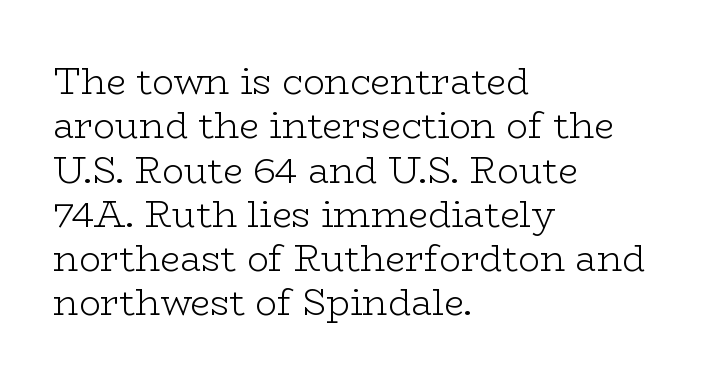
Q: Is the text bold? A: No.
Q: Is the text italic (slanted)? A: No, it is upright.
Q: Is the typeface a serif or a sans-serif typeface? A: Serif.
Q: Is the text underlined? A: No.
Q: How is the paragraph aligned? A: Left-aligned.
Q: Is the spacing between letters normal or unusually wide? A: Normal.
Q: Width (condensed, normal, or wide)? A: Wide.
Q: Stroke contrast? A: Low.
Q: x-height? A: Medium.
Q: Monospaced? A: No.
